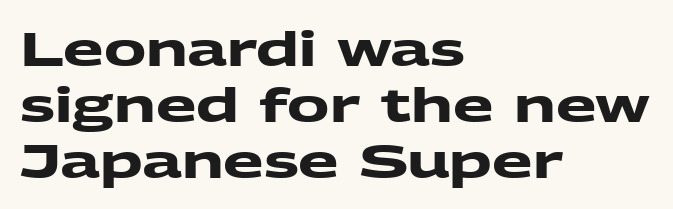
{"serif": "no", "bold": "yes", "weight": "heavy", "width": "wide", "stroke_contrast": "medium", "x_height": "medium", "monospaced": "no", "underline": "no", "align": "left", "line_spacing_ratio": 1.19, "letter_spacing": "normal", "letter_spacing_em": 0.0, "glyph_px": 47}
